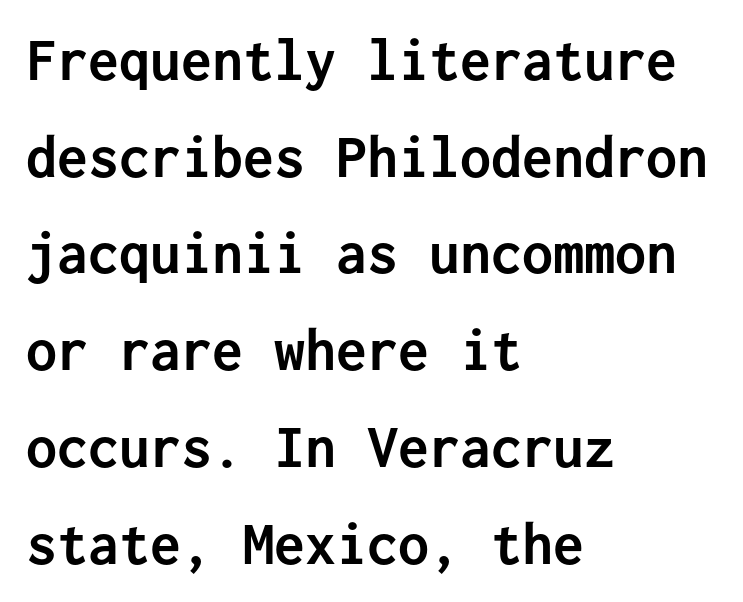
No italicization has been applied; the sample stays upright. This is heavy type, rendered in bold. The passage shown has conventional tracking throughout. What's the leading like? Ordinary, nothing unusual. Every character here occupies the same horizontal width, giving the sample a typewriter-like rhythm.
